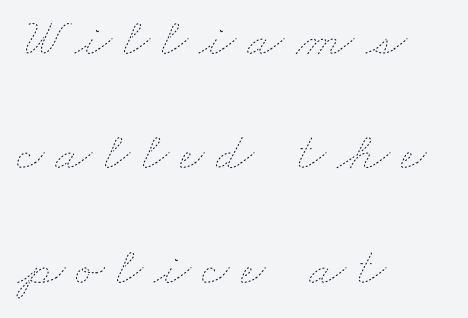
{"bold": "no", "weight": "thin", "width": "wide", "stroke_contrast": "low", "x_height": "small", "monospaced": "no", "underline": "no", "align": "left", "line_spacing": "loose", "line_spacing_ratio": 2.12, "letter_spacing": "wide", "letter_spacing_em": 0.21, "glyph_px": 54}
